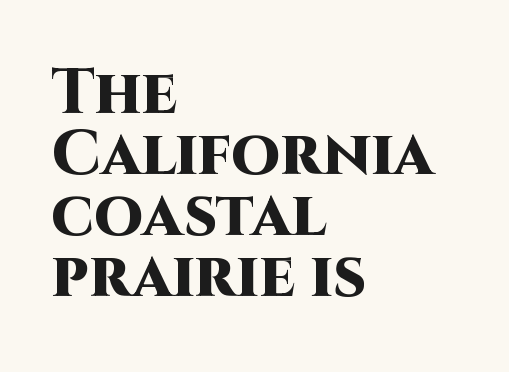
Only glyphs here, with clear space below each row. Honestly, the rows look squashed on top of each other. Italic? Not at all — the glyphs are vertical. This rendering employs a face without finishing strokes, i.e., a sans-serif. The characters look thick and weighty, a clear bold. Spacing between characters is what you'd get straight out of the box.
